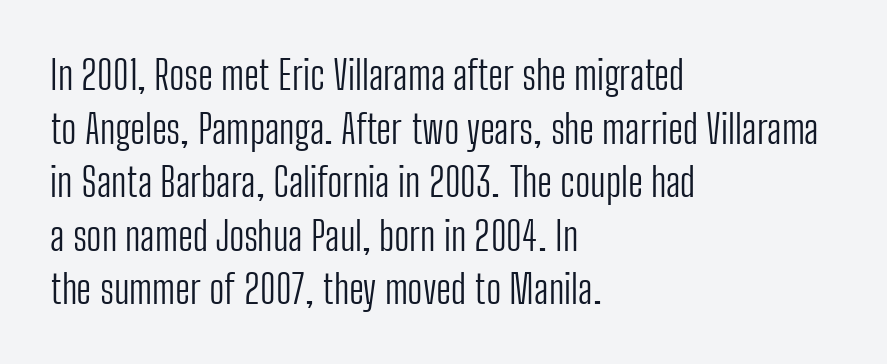
Q: Is the text bold? A: No.
Q: Is the text italic (slanted)? A: No, it is upright.
Q: Is the typeface a serif or a sans-serif typeface? A: Sans-serif.
Q: Is the text underlined? A: No.
Q: How is the paragraph aligned? A: Left-aligned.
Q: Is the spacing between letters normal or unusually wide? A: Normal.
Q: Is the spacing between lines tight, normal or loose? A: Normal.
Q: Width (condensed, normal, or wide)? A: Condensed.
Q: Stroke contrast? A: Low.
Q: x-height? A: Medium.
Q: Monospaced? A: No.
